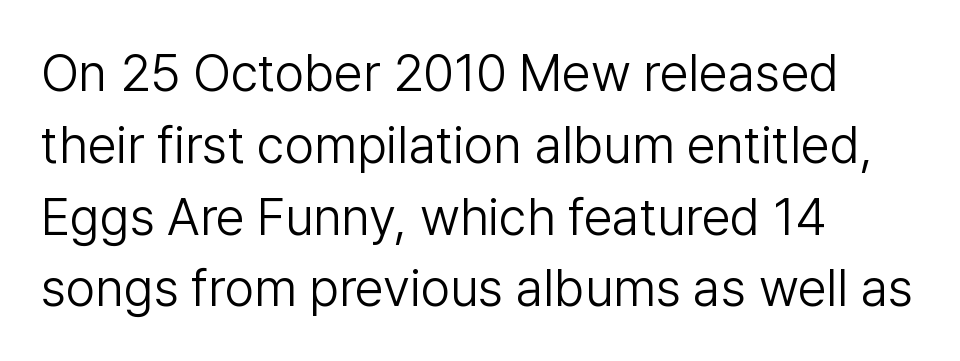
The image shows 52 px light sans-serif type, upright; set left-aligned, normal line spacing (1.38x), normal letter spacing, not underlined; low stroke contrast and a medium x-height.
